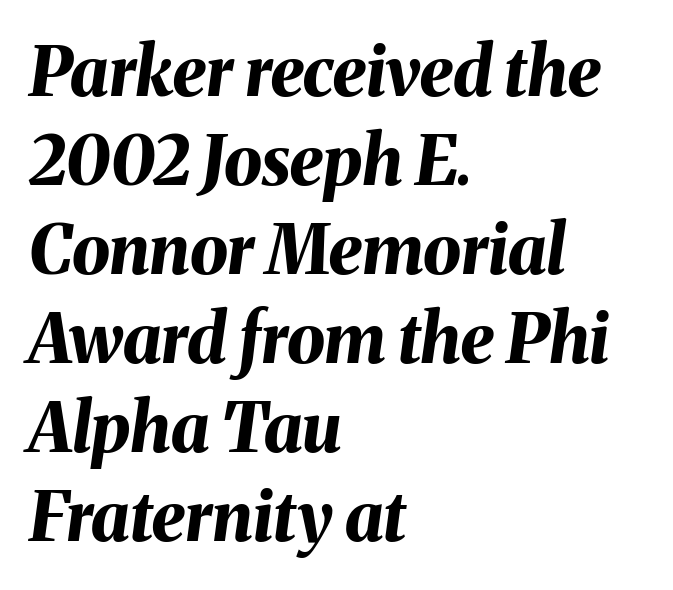
{"italic": "yes", "lean": "right", "slant_degrees": 8, "bold": "yes", "weight": "bold", "width": "normal", "stroke_contrast": "medium", "x_height": "medium", "monospaced": "no", "underline": "no", "align": "left", "line_spacing": "normal", "line_spacing_ratio": 1.31, "letter_spacing": "normal", "letter_spacing_em": 0.0, "glyph_px": 68}
